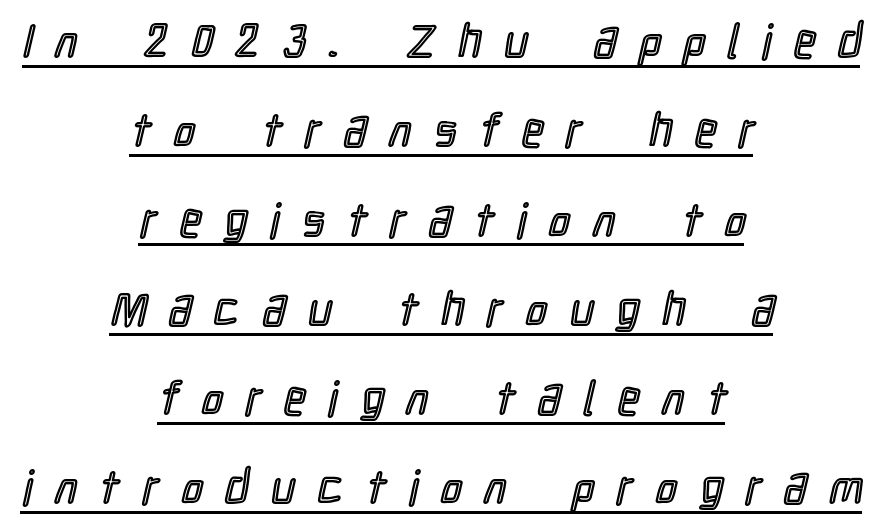
The image shows 47 px condensed type; set centered, loose line spacing (1.9x), unusually wide letter spacing (+0.49 em), underlined; a medium x-height.
